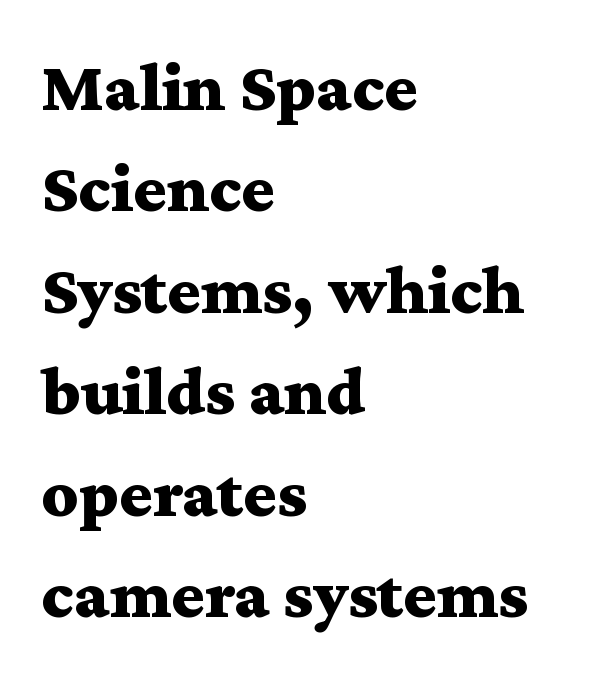
Letters rest on an invisible, unmarked baseline. Do the characters align in a grid? No, the font is proportional. Horizontally, the lines are justified to the leading edge only. What's the leading like? Ordinary, nothing unusual. Characters remain perfectly vertical along every line.
